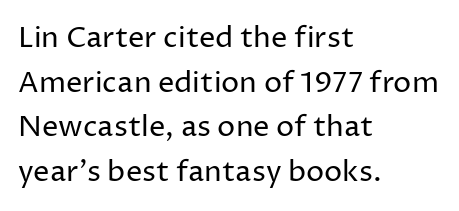
You could not count columns in this text — the font is proportionally spaced. The space directly below the letters is spotless. Compared with a centered layout, this one pins lines to the left instead. The font family rendered here belongs to the sans-serif group.
